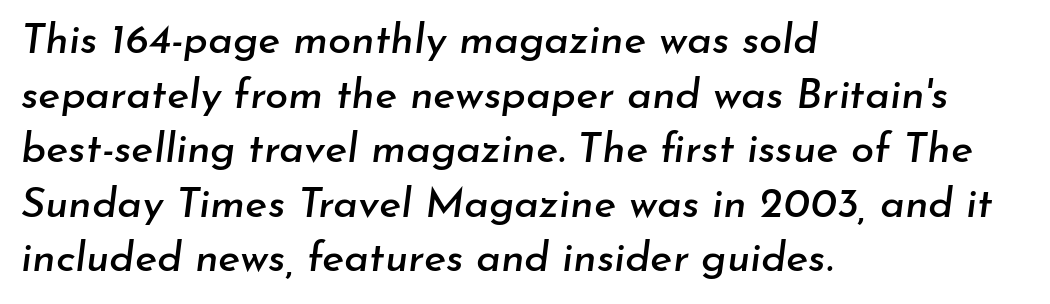
Q: Is the text italic (slanted)? A: Yes, it leans right by about 7 degrees.
Q: Is the text underlined? A: No.
Q: How is the paragraph aligned? A: Left-aligned.
Q: Is the spacing between letters normal or unusually wide? A: Normal.
Q: Is the spacing between lines tight, normal or loose? A: Normal.
Q: Width (condensed, normal, or wide)? A: Normal.
Q: Stroke contrast? A: Low.
Q: x-height? A: Small.
Q: Monospaced? A: No.
